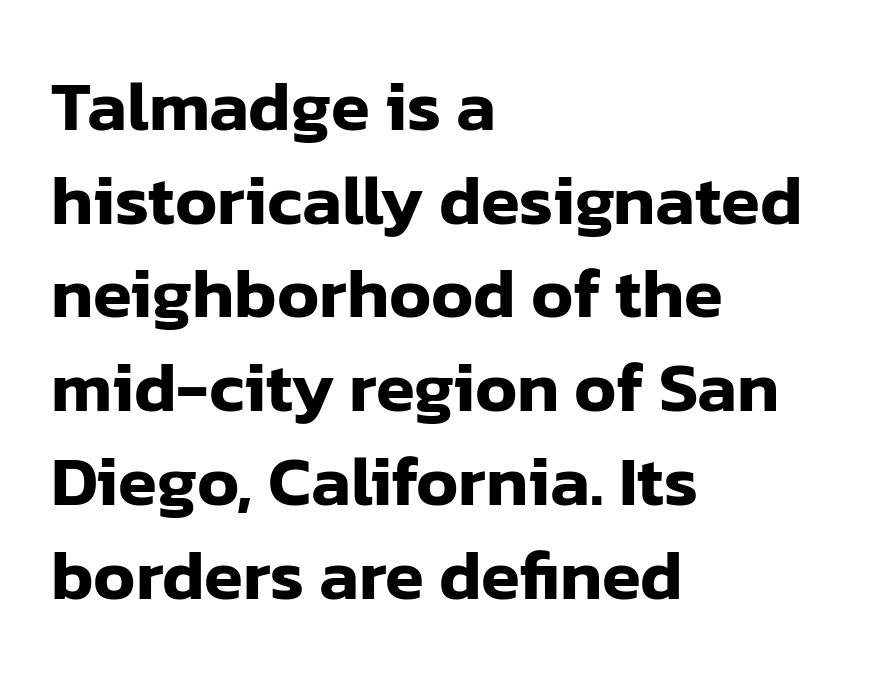
A student would call this left alignment; a typographer would say flush left, rag right. Check under the words: just untouched page. The space between consecutive lines is moderate. Nope, not italic — everything's standing straight. Honestly, the letter spacing is just normal — you wouldn't notice it. The letters carry no serifs — their stems end cleanly without finishing strokes.
